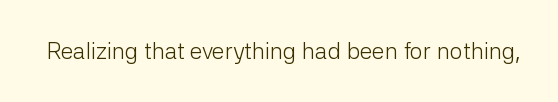
Q: Is the text bold? A: No.
Q: Is the text italic (slanted)? A: No, it is upright.
Q: Is the text underlined? A: No.
Q: Is the spacing between letters normal or unusually wide? A: Normal.
